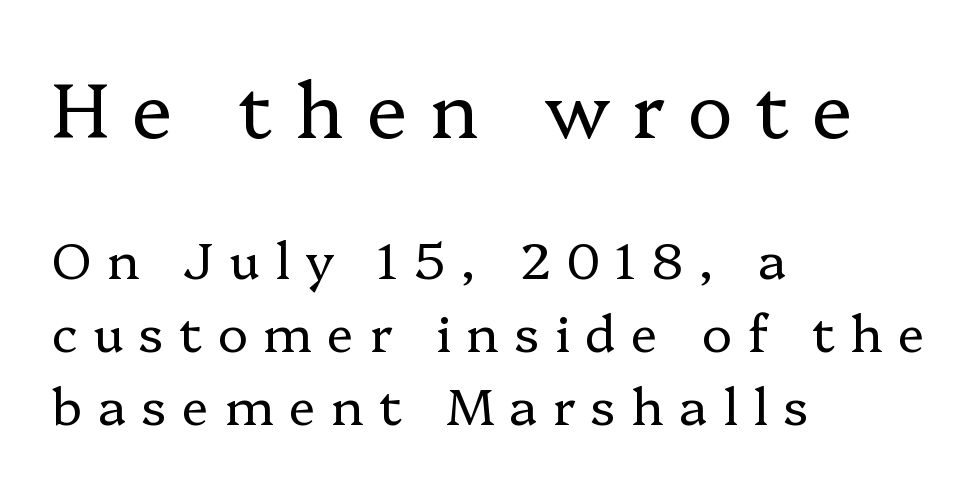
The image shows 76 px regular-weight serif type, upright; set left-aligned, normal line spacing (1.43x), unusually wide letter spacing (+0.3 em), not underlined; the first (top) block is 1.49x larger; low stroke contrast and a medium x-height.
